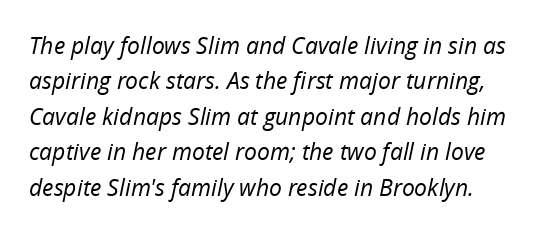
{"italic": "yes", "lean": "right", "slant_degrees": 12, "bold": "no", "underline": "no", "line_spacing": "normal", "line_spacing_ratio": 1.54, "letter_spacing": "normal", "letter_spacing_em": 0.0, "glyph_px": 23}
